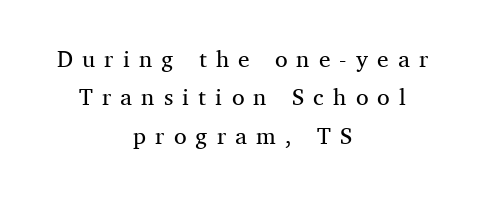
Q: Is the text bold? A: No.
Q: Is the text italic (slanted)? A: No, it is upright.
Q: Is the text underlined? A: No.
Q: How is the paragraph aligned? A: Centered.
Q: Is the spacing between letters normal or unusually wide? A: Unusually wide.
Q: Is the spacing between lines tight, normal or loose? A: Normal.
